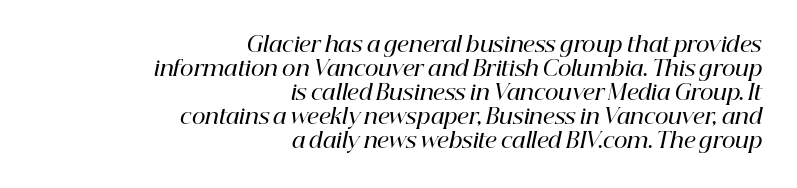
Inter-character spacing is left at the font's built-in metrics. Is the block centered? No — it sits flush against the right margin. A somewhat darkened texture: the type is semibold rather than bold. The specimen omits any rule beneath the text block's lines. The lines are packed closely together with very little leading.
